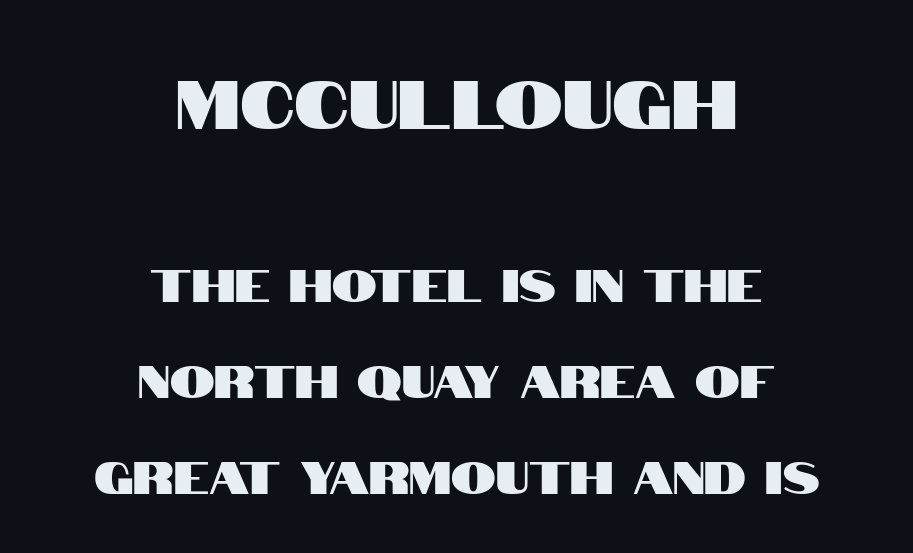
Q: Is the text italic (slanted)? A: No, it is upright.
Q: Is the typeface a serif or a sans-serif typeface? A: Sans-serif.
Q: Is the text underlined? A: No.
Q: How is the paragraph aligned? A: Centered.
Q: Is the spacing between letters normal or unusually wide? A: Normal.
Q: Is the spacing between lines tight, normal or loose? A: Loose.
Q: Which block of text is set in a larger size, the first (top) or the second (bottom)? A: The first (top) one.
Q: Width (condensed, normal, or wide)? A: Condensed.
Q: Stroke contrast? A: High.
Q: x-height? A: Large.
Q: Monospaced? A: No.
